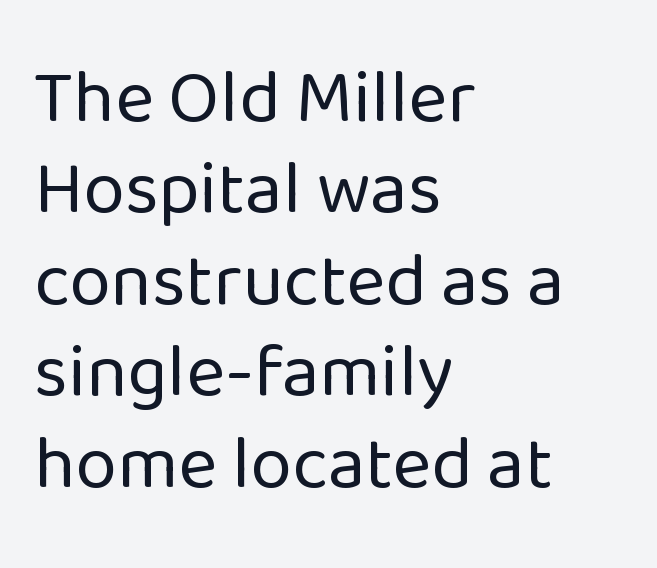
The image shows 75 px regular-weight sans-serif type, upright; set left-aligned, line spacing 1.22x, normal letter spacing, not underlined; low stroke contrast and a medium x-height.
